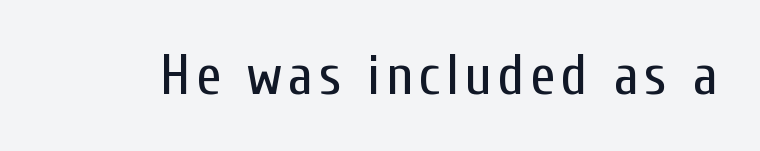
The passage shown is not underscored anywhere. These lines are rendered in a variable-pitch font. Check where the strokes stop: nothing finishes them off — pure sans. You can tell it's not italic because the verticals are truly vertical. The letterforms sit at book weight or below.
